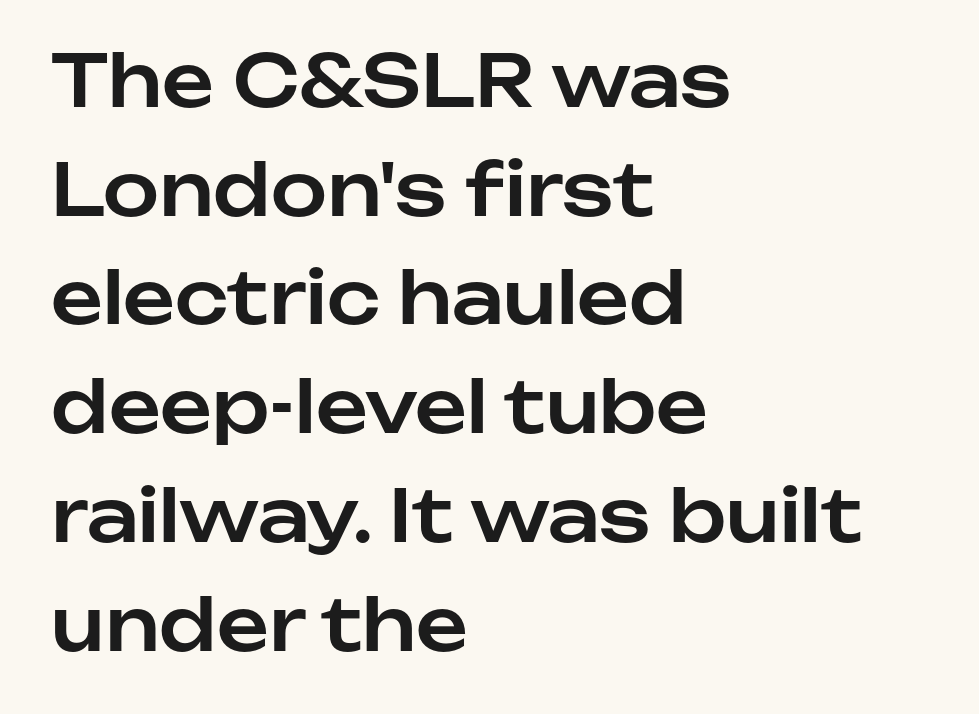
The image shows 72 px sans-serif type, upright; set left-aligned, normal line spacing (1.51x), normal letter spacing, not underlined; low stroke contrast and a medium x-height.
